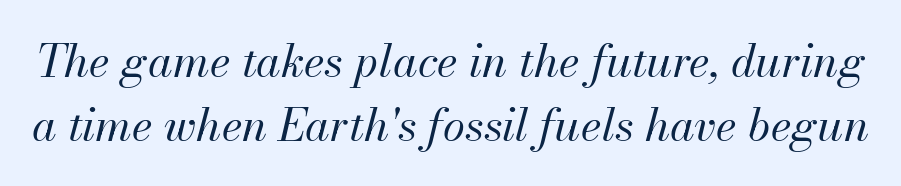
{"italic": "yes", "lean": "right", "slant_degrees": 13, "bold": "no", "weight": "regular", "width": "normal", "stroke_contrast": "medium", "x_height": "small", "monospaced": "no", "underline": "no", "line_spacing": "normal", "line_spacing_ratio": 1.43, "letter_spacing": "normal", "letter_spacing_em": 0.0, "glyph_px": 45}
